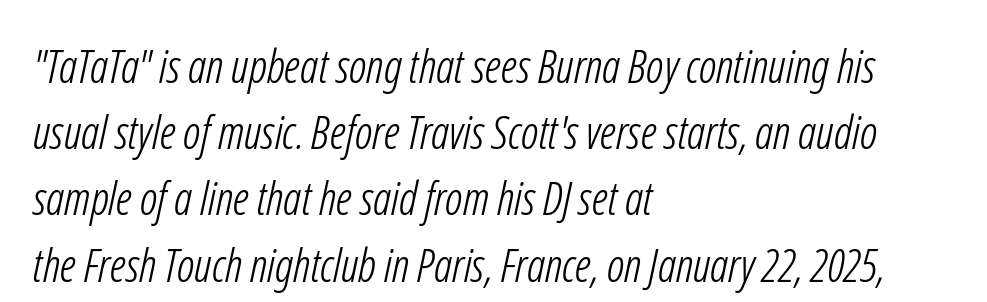
Q: Is the text bold? A: No.
Q: Is the typeface a serif or a sans-serif typeface? A: Sans-serif.
Q: Is the text underlined? A: No.
Q: How is the paragraph aligned? A: Left-aligned.
Q: Is the spacing between letters normal or unusually wide? A: Normal.
Q: Is the spacing between lines tight, normal or loose? A: Normal.
Q: Width (condensed, normal, or wide)? A: Condensed.
Q: Stroke contrast? A: Low.
Q: x-height? A: Medium.
Q: Monospaced? A: No.
